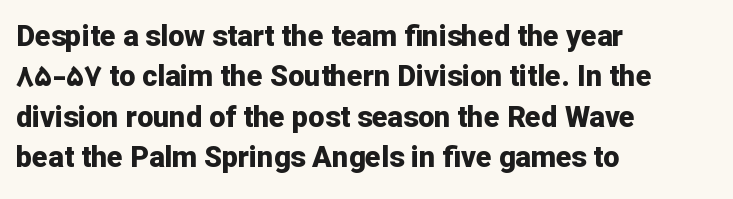
The image shows 29 px bold sans-serif type, upright; set left-aligned, normal line spacing (1.39x), normal letter spacing, not underlined; low stroke contrast and a medium x-height.
